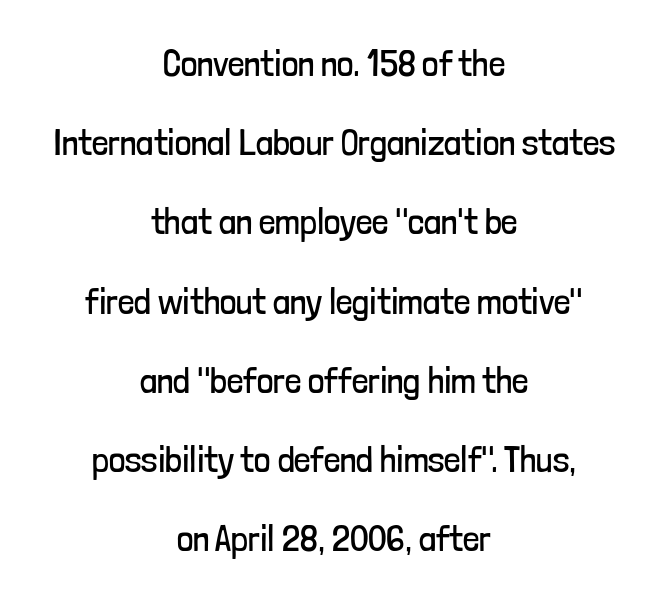
Q: Is the text bold? A: No.
Q: Is the text italic (slanted)? A: No, it is upright.
Q: Is the typeface a serif or a sans-serif typeface? A: Sans-serif.
Q: Is the text underlined? A: No.
Q: How is the paragraph aligned? A: Centered.
Q: Is the spacing between letters normal or unusually wide? A: Normal.
Q: Is the spacing between lines tight, normal or loose? A: Loose.
Q: Width (condensed, normal, or wide)? A: Condensed.
Q: Stroke contrast? A: Low.
Q: x-height? A: Medium.
Q: Monospaced? A: No.
